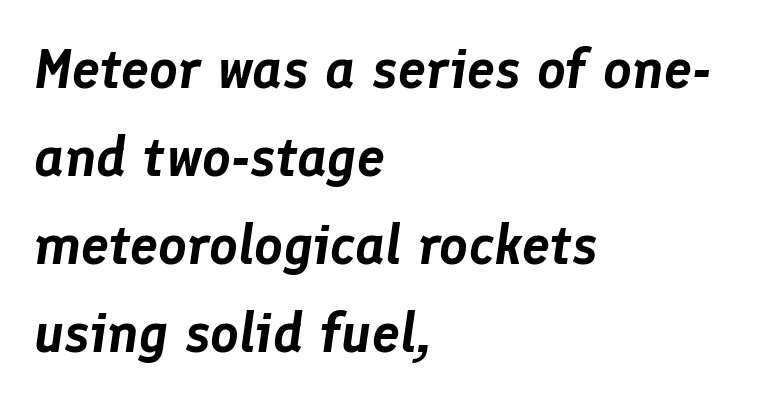
Q: Is the text italic (slanted)? A: Yes, it leans right by about 8 degrees.
Q: Is the text underlined? A: No.
Q: How is the paragraph aligned? A: Left-aligned.
Q: Is the spacing between letters normal or unusually wide? A: Normal.
Q: Is the spacing between lines tight, normal or loose? A: Normal.
Q: Width (condensed, normal, or wide)? A: Normal.
Q: Stroke contrast? A: Low.
Q: x-height? A: Medium.
Q: Monospaced? A: No.
